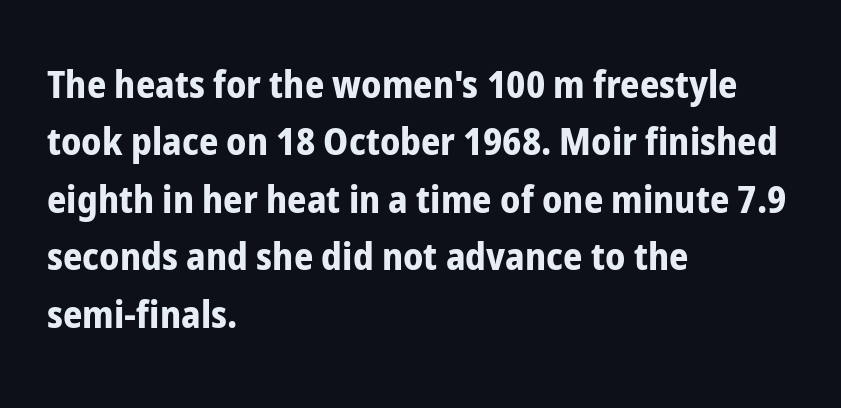
Does the copy run flush right? No — it runs flush left. Check under the words: just untouched page. How would I describe the line gaps? Plain and ordinary. What stands out about the letter spacing? Nothing — it is the standard amount. Heavy-handed strokes throughout: this text is bold. The font's upright variant was chosen for this text.
